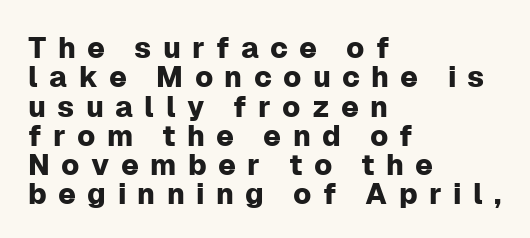
Q: Is the text italic (slanted)? A: No, it is upright.
Q: Is the typeface a serif or a sans-serif typeface? A: Sans-serif.
Q: Is the text underlined? A: No.
Q: How is the paragraph aligned? A: Left-aligned.
Q: Is the spacing between letters normal or unusually wide? A: Unusually wide.
Q: Is the spacing between lines tight, normal or loose? A: Tight.
Q: Width (condensed, normal, or wide)? A: Normal.
Q: Stroke contrast? A: Low.
Q: x-height? A: Medium.
Q: Monospaced? A: No.
